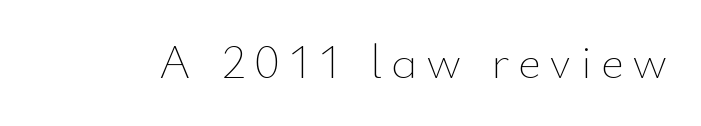
{"italic": "no", "bold": "no", "weight": "thin", "width": "normal", "stroke_contrast": "low", "x_height": "small", "monospaced": "no", "underline": "no", "glyph_px": 49}
